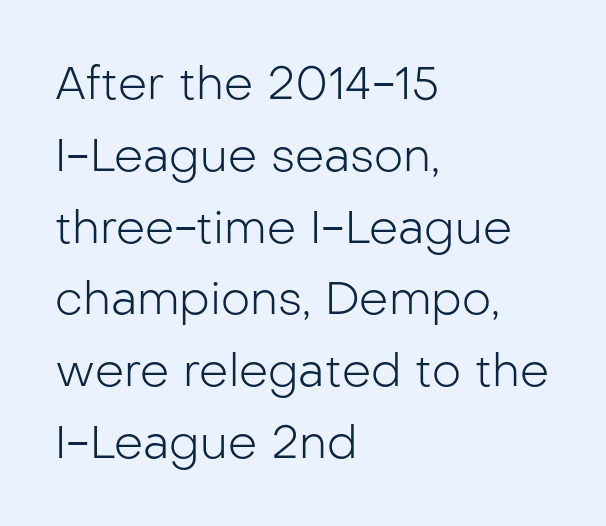
{"serif": "no", "italic": "no", "bold": "no", "weight": "light", "width": "normal", "stroke_contrast": "low", "x_height": "medium", "monospaced": "no", "underline": "no", "align": "left", "line_spacing": "normal", "line_spacing_ratio": 1.56, "letter_spacing": "normal", "letter_spacing_em": 0.0, "glyph_px": 46}
